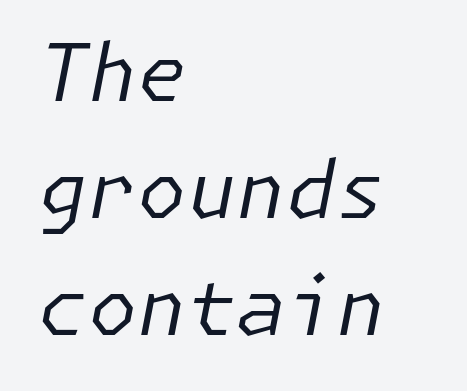
The image shows 80 px regular-weight type, italic (leaning right); set left-aligned, normal line spacing (1.46x), normal letter spacing, not underlined; low stroke contrast and a medium x-height.
